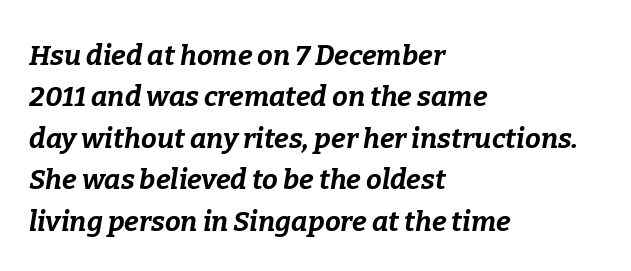
Q: Is the text bold? A: Yes.
Q: Is the text italic (slanted)? A: Yes, it leans right by about 9 degrees.
Q: Is the text underlined? A: No.
Q: How is the paragraph aligned? A: Left-aligned.
Q: Is the spacing between letters normal or unusually wide? A: Normal.
Q: Is the spacing between lines tight, normal or loose? A: Normal.
Q: Width (condensed, normal, or wide)? A: Normal.
Q: Stroke contrast? A: Low.
Q: x-height? A: Medium.
Q: Monospaced? A: No.
